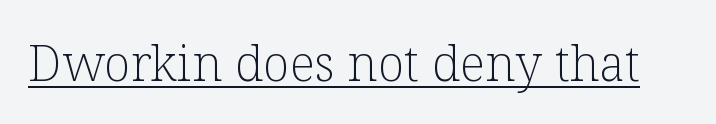
Proportional: the letters do not fall into vertical columns. The passage shown is typeset with a serif family. No letter is thick-stroked: the sample isn't bold. Rendered with straight, roman letterforms. The typesetter has applied underlining to the passage shown. Spacing between characters is what you'd get straight out of the box.
